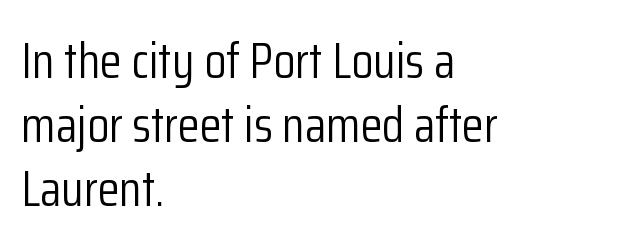
The image shows 50 px light, condensed sans-serif type, upright; set left-aligned, normal line spacing (1.28x), normal letter spacing, not underlined; low stroke contrast and a medium x-height.
